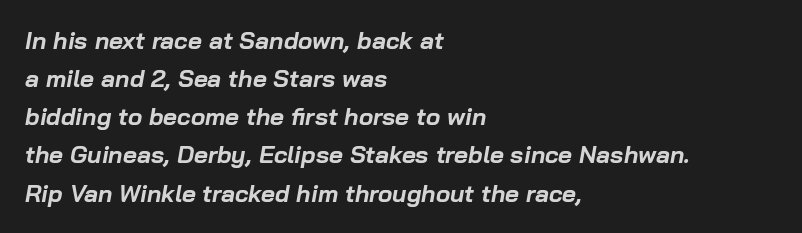
The image shows 24 px bold type, italic (leaning right); set left-aligned, normal line spacing (1.59x), normal letter spacing, not underlined.
